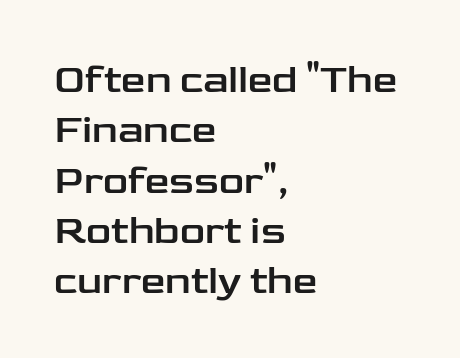
{"serif": "no", "italic": "no", "width": "wide", "stroke_contrast": "low", "x_height": "medium", "monospaced": "no", "underline": "no", "align": "left", "line_spacing": "normal", "line_spacing_ratio": 1.29, "letter_spacing": "normal", "letter_spacing_em": 0.0, "glyph_px": 39}
